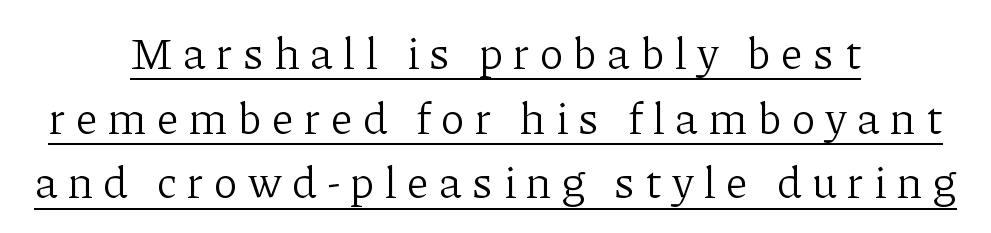
Q: Is the text bold? A: No.
Q: Is the text italic (slanted)? A: No, it is upright.
Q: Is the typeface a serif or a sans-serif typeface? A: Serif.
Q: Is the text underlined? A: Yes.
Q: How is the paragraph aligned? A: Centered.
Q: Is the spacing between letters normal or unusually wide? A: Unusually wide.
Q: Is the spacing between lines tight, normal or loose? A: Normal.
Q: Width (condensed, normal, or wide)? A: Normal.
Q: Stroke contrast? A: Low.
Q: x-height? A: Medium.
Q: Monospaced? A: No.
